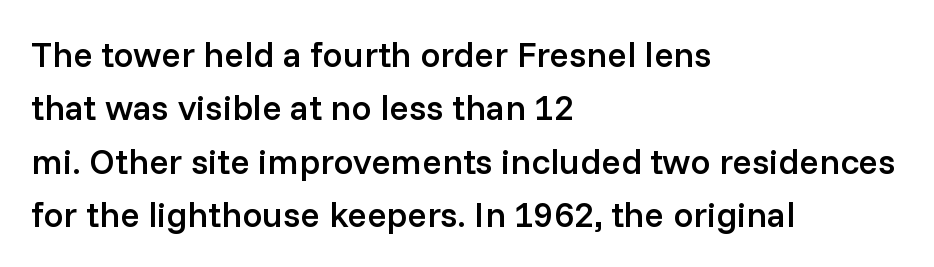
The image shows 36 px semibold sans-serif type, upright; set left-aligned, normal line spacing (1.48x), normal letter spacing, not underlined; low stroke contrast and a medium x-height.
